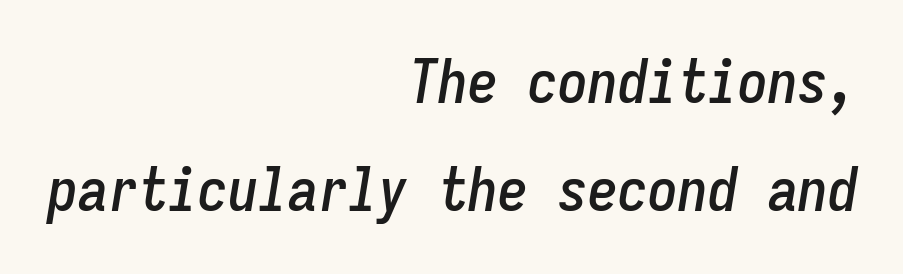
Q: Is the text italic (slanted)? A: Yes, it leans right by about 9 degrees.
Q: Is the text underlined? A: No.
Q: How is the paragraph aligned? A: Right-aligned.
Q: Is the spacing between letters normal or unusually wide? A: Normal.
Q: Width (condensed, normal, or wide)? A: Condensed.
Q: Stroke contrast? A: Low.
Q: x-height? A: Medium.
Q: Monospaced? A: Yes.
